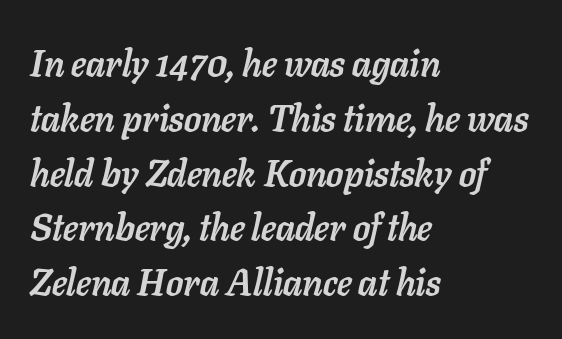
Slant detected: the letters are inclined. No word sits above an underline. Leading matches the norm, producing a regular column. Teacher's note: observe the even left margin — that is flush-left alignment.
